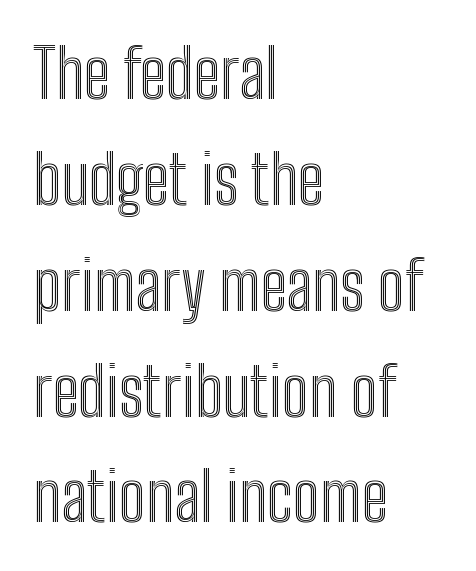
Characters remain perfectly vertical along every line. This sample keeps an unexceptional amount of space between lines. Honestly, there is no underline to notice here at all. You could not count columns in this text — the font is proportionally spaced.
